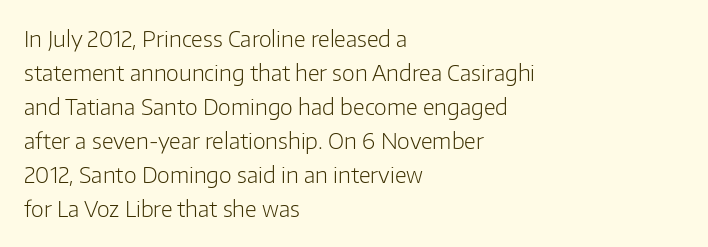
Q: Is the text bold? A: No.
Q: Is the text italic (slanted)? A: No, it is upright.
Q: Is the text underlined? A: No.
Q: How is the paragraph aligned? A: Left-aligned.
Q: Is the spacing between letters normal or unusually wide? A: Normal.
Q: Is the spacing between lines tight, normal or loose? A: Normal.
